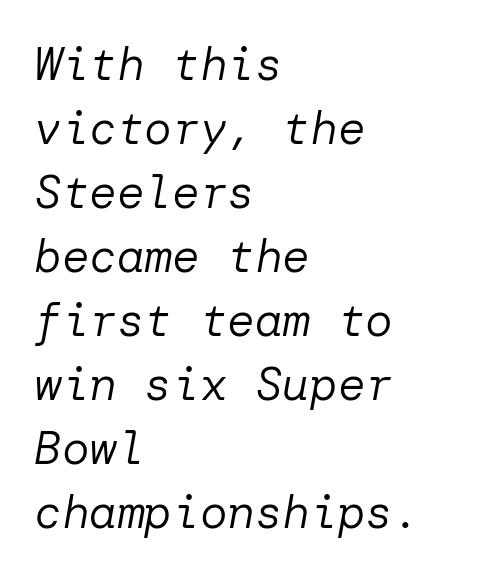
{"italic": "yes", "lean": "right", "slant_degrees": 10, "bold": "no", "weight": "regular", "width": "normal", "stroke_contrast": "low", "x_height": "medium", "underline": "no", "align": "left", "line_spacing": "normal", "line_spacing_ratio": 1.39, "letter_spacing": "normal", "letter_spacing_em": 0.0, "glyph_px": 46}
